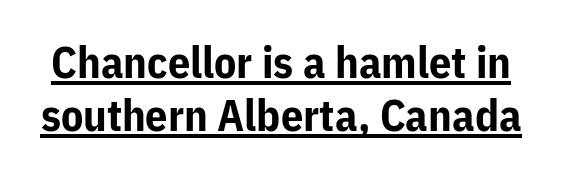
Q: Is the text bold? A: Yes.
Q: Is the text italic (slanted)? A: No, it is upright.
Q: Is the typeface a serif or a sans-serif typeface? A: Sans-serif.
Q: Is the text underlined? A: Yes.
Q: Is the spacing between letters normal or unusually wide? A: Normal.
Q: Width (condensed, normal, or wide)? A: Normal.
Q: Stroke contrast? A: Low.
Q: x-height? A: Medium.
Q: Monospaced? A: No.
